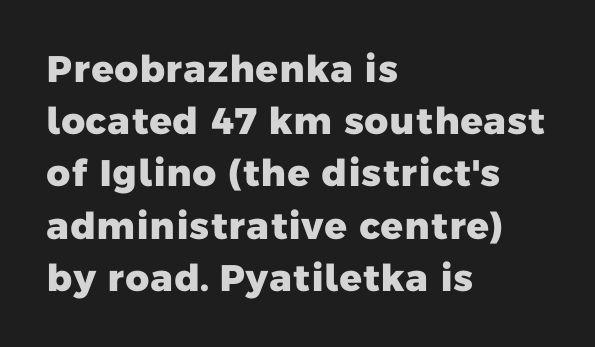
{"serif": "no", "bold": "yes", "weight": "heavy", "width": "normal", "stroke_contrast": "low", "x_height": "medium", "monospaced": "no", "underline": "no", "align": "left", "line_spacing": "normal", "line_spacing_ratio": 1.41, "letter_spacing": "normal", "letter_spacing_em": 0.0, "glyph_px": 37}
